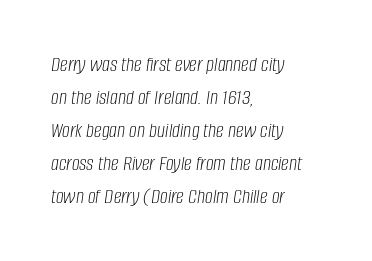
This rendering features lettering with no underline. The vertical gap from one line to the next is medium. These lines are set flush left with a ragged right edge. Default kerning and tracking; the words read as compact shapes. These lines were composed using italics. On a weight scale, this lands at 450 or below.
